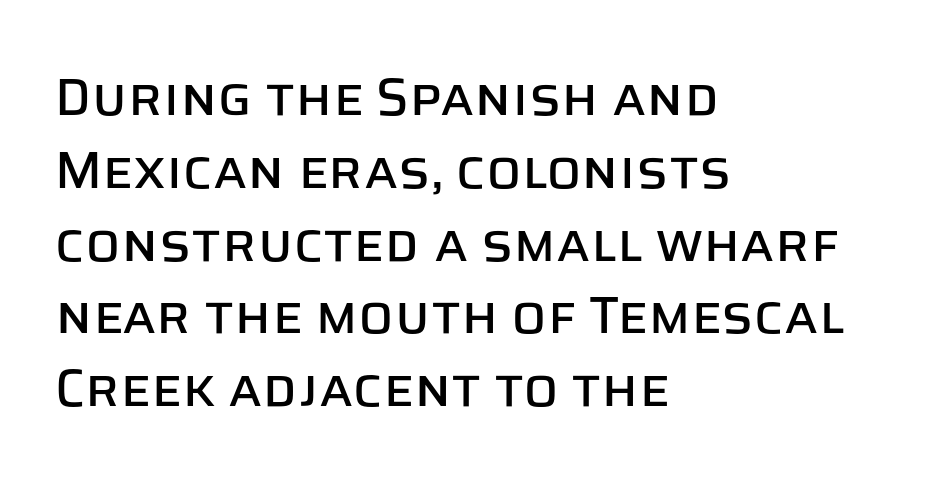
Default kerning and tracking; the words read as compact shapes. Each letter's strokes conclude bluntly, with no projecting serifs. Line starts are locked; line ends wander. Rule under the text: the space is simply empty. Is there much room between lines? A standard amount, neither cramped nor airy.
